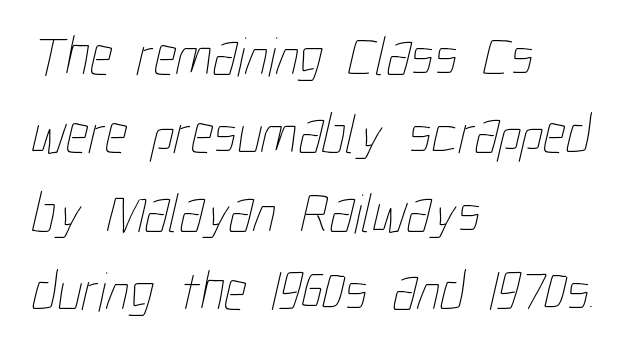
Q: Is the text bold? A: No.
Q: Is the text underlined? A: No.
Q: How is the paragraph aligned? A: Left-aligned.
Q: Is the spacing between letters normal or unusually wide? A: Normal.
Q: Is the spacing between lines tight, normal or loose? A: Normal.
Q: Width (condensed, normal, or wide)? A: Condensed.
Q: Stroke contrast? A: Low.
Q: x-height? A: Medium.
Q: Monospaced? A: No.
